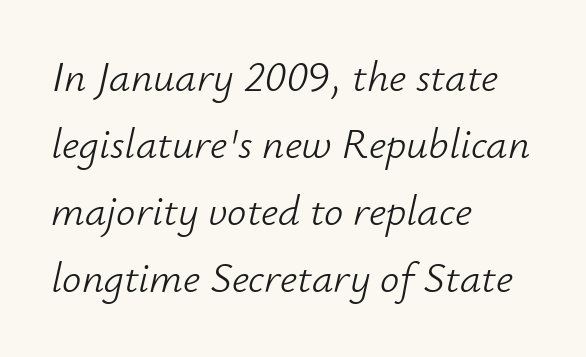
The image shows 43 px light type, italic (leaning right); set left-aligned, normal line spacing (1.56x), normal letter spacing, not underlined; low stroke contrast and a small x-height.
